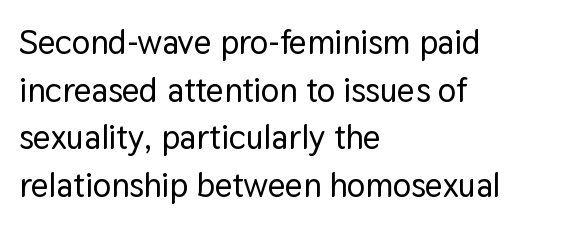
Q: Is the text italic (slanted)? A: No, it is upright.
Q: Is the typeface a serif or a sans-serif typeface? A: Sans-serif.
Q: Is the text underlined? A: No.
Q: How is the paragraph aligned? A: Left-aligned.
Q: Is the spacing between letters normal or unusually wide? A: Normal.
Q: Is the spacing between lines tight, normal or loose? A: Normal.
Q: Width (condensed, normal, or wide)? A: Normal.
Q: Stroke contrast? A: Low.
Q: x-height? A: Medium.
Q: Monospaced? A: No.
